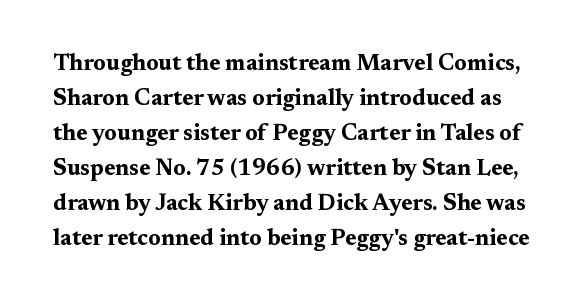
{"italic": "no", "bold": "yes", "underline": "no", "line_spacing": "normal", "line_spacing_ratio": 1.52, "letter_spacing": "normal", "letter_spacing_em": 0.0, "glyph_px": 23}
